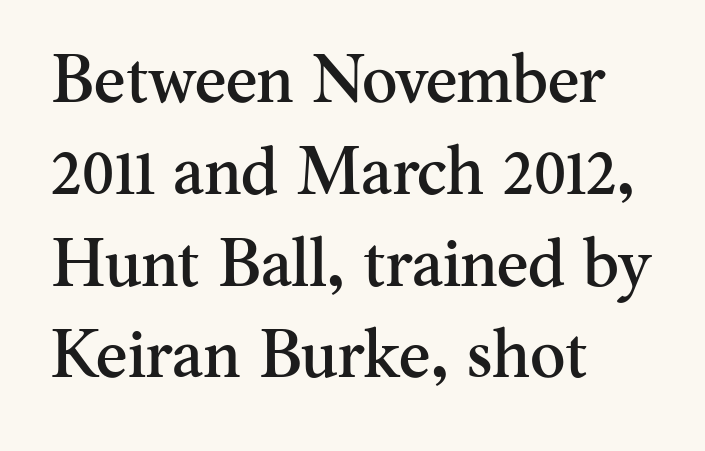
Q: Is the text italic (slanted)? A: No, it is upright.
Q: Is the typeface a serif or a sans-serif typeface? A: Serif.
Q: Is the text underlined? A: No.
Q: How is the paragraph aligned? A: Left-aligned.
Q: Is the spacing between letters normal or unusually wide? A: Normal.
Q: Is the spacing between lines tight, normal or loose? A: Normal.
Q: Width (condensed, normal, or wide)? A: Normal.
Q: Stroke contrast? A: Medium.
Q: x-height? A: Small.
Q: Monospaced? A: No.
